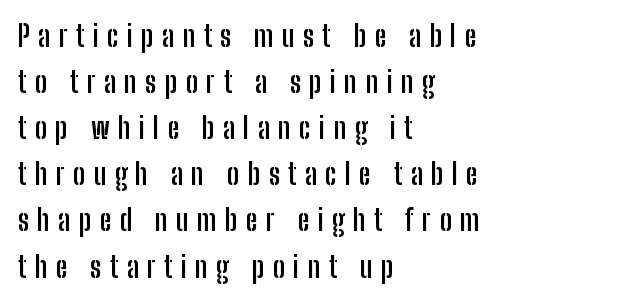
The image shows 29 px semibold, condensed sans-serif type, upright; set left-aligned, normal line spacing (1.59x), unusually wide letter spacing (+0.29 em), not underlined; low stroke contrast and a medium x-height.
